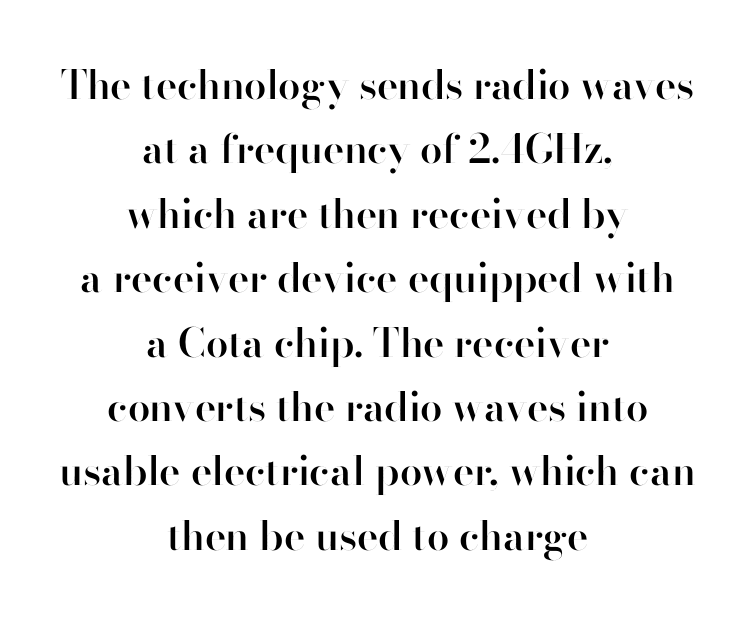
The image shows 40 px semibold sans-serif type, upright; set centered, normal line spacing (1.61x), normal letter spacing, not underlined; high stroke contrast and a small x-height.
